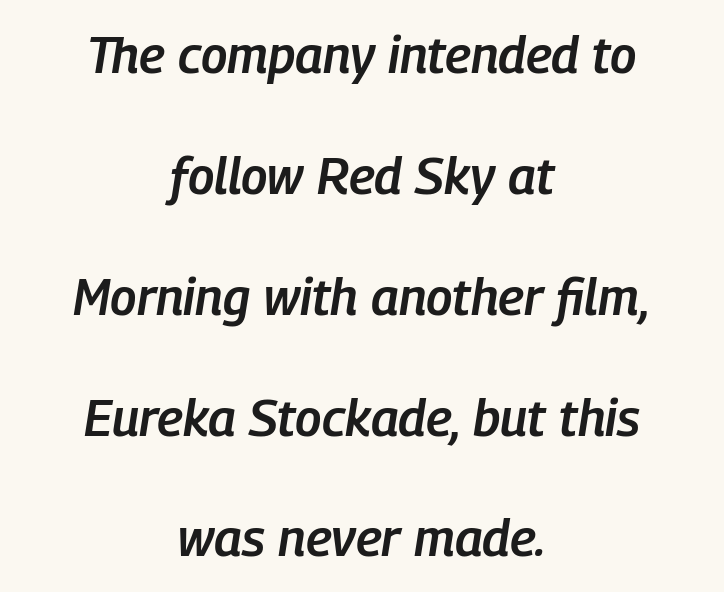
Q: Is the text bold? A: Semi-bold.
Q: Is the text italic (slanted)? A: Yes, it leans right by about 9 degrees.
Q: Is the text underlined? A: No.
Q: How is the paragraph aligned? A: Centered.
Q: Is the spacing between letters normal or unusually wide? A: Normal.
Q: Is the spacing between lines tight, normal or loose? A: Loose.
Q: Width (condensed, normal, or wide)? A: Condensed.
Q: Stroke contrast? A: Low.
Q: x-height? A: Medium.
Q: Monospaced? A: No.
